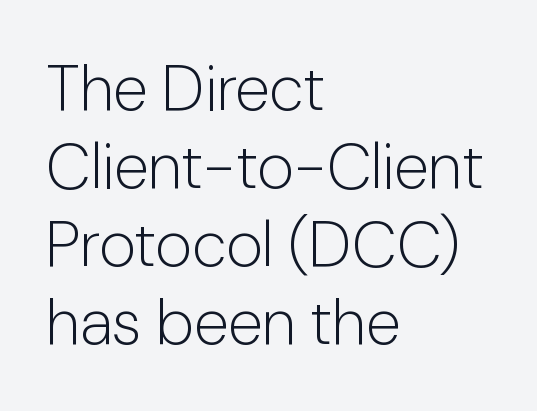
{"serif": "no", "italic": "no", "bold": "no", "weight": "light", "width": "normal", "stroke_contrast": "low", "x_height": "medium", "monospaced": "no", "underline": "no", "align": "left", "line_spacing_ratio": 1.22, "letter_spacing": "normal", "letter_spacing_em": 0.0, "glyph_px": 64}
